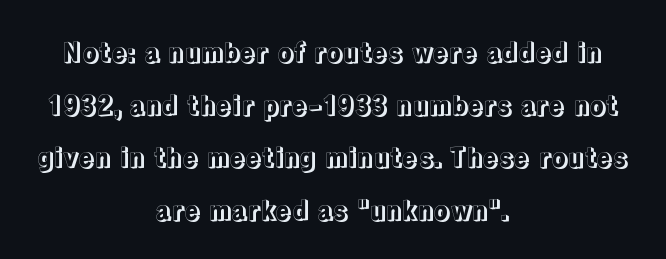
The image shows 26 px text type, upright; set centered, loose line spacing (2.02x), normal letter spacing, not underlined.
